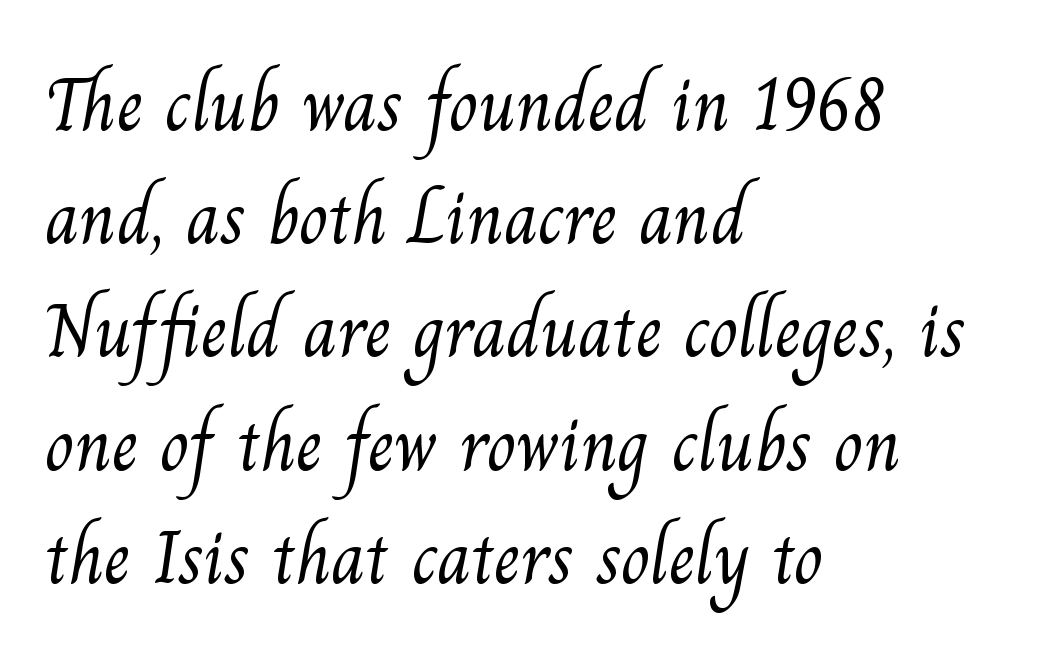
The image shows 76 px light serif type; set left-aligned, normal line spacing (1.49x), normal letter spacing, not underlined; medium stroke contrast and a small x-height.
